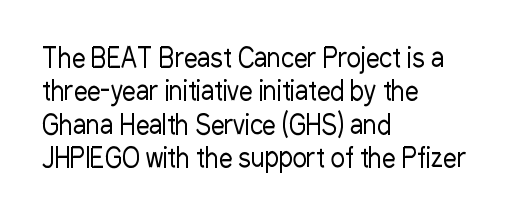
No letter is thick-stroked: the sample isn't bold. This rendering leaves character spacing at its baseline value. A bare baseline throughout the passage. Line beginnings align vertically; line endings do not. This sample uses an upright cut, with every glyph sitting square on the baseline.
